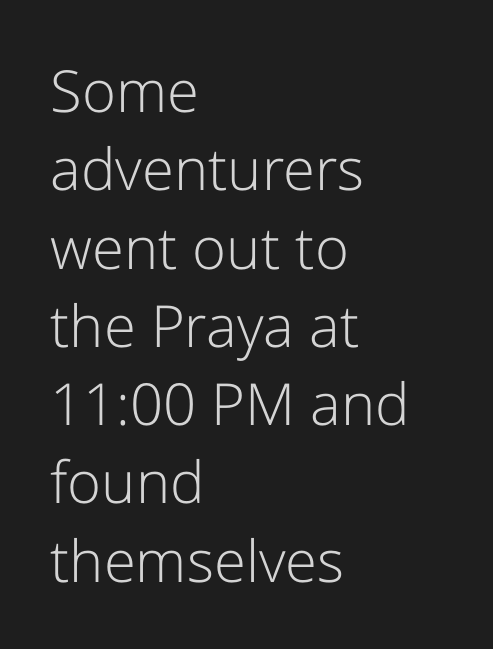
The image shows 58 px light sans-serif type, upright; set left-aligned, normal line spacing (1.35x), normal letter spacing, not underlined; low stroke contrast and a medium x-height.
